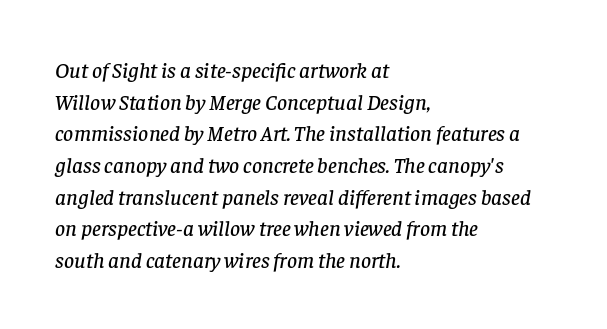
The image shows 22 px text type, italic (leaning right); set left-aligned, normal line spacing (1.44x), normal letter spacing, not underlined.
